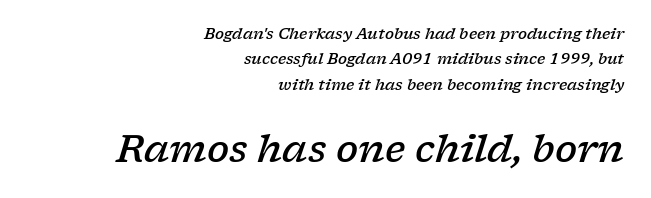
A flush-right, rag-left setting is used for this passage. Type size steps up from the first block to the second. Here the designer chose a conventional face with non-uniform glyph widths. Typesetter's note: demi weight, one step under bold.
